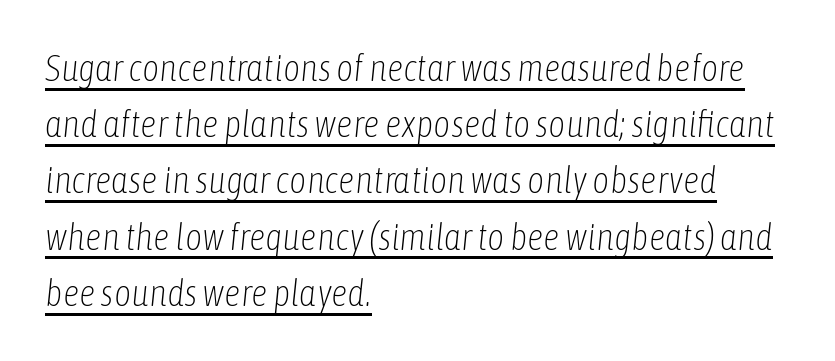
Q: Is the text bold? A: No.
Q: Is the text italic (slanted)? A: Yes, it leans right by about 6 degrees.
Q: Is the text underlined? A: Yes.
Q: How is the paragraph aligned? A: Left-aligned.
Q: Is the spacing between letters normal or unusually wide? A: Normal.
Q: Is the spacing between lines tight, normal or loose? A: Normal.
Q: Width (condensed, normal, or wide)? A: Condensed.
Q: Stroke contrast? A: Low.
Q: x-height? A: Medium.
Q: Monospaced? A: No.
